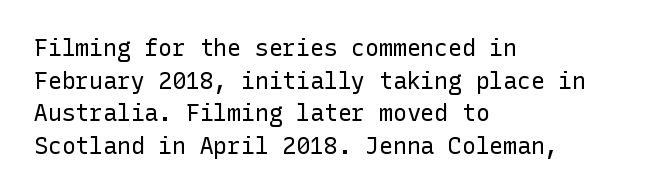
{"italic": "no", "bold": "no", "underline": "no", "align": "left", "line_spacing": "normal", "line_spacing_ratio": 1.42, "letter_spacing": "normal", "letter_spacing_em": 0.0, "glyph_px": 23}
